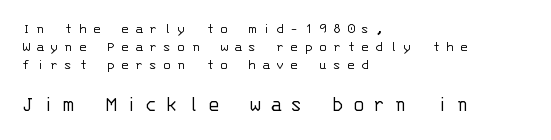
Underline: absent. Here the second block reads like a headline and the first like body copy. Words appear elongated and porous because spacing is wide. Quick note: not italic, upright. Short and long lines alike share a common starting point at left.
